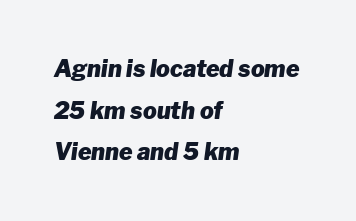
{"italic": "yes", "lean": "right", "slant_degrees": 8, "bold": "yes", "underline": "no", "align": "left", "line_spacing_ratio": 1.81, "letter_spacing": "normal", "letter_spacing_em": 0.0, "glyph_px": 23}
